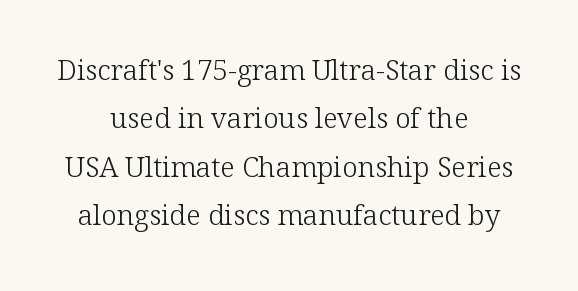
Q: Is the text bold? A: No.
Q: Is the text italic (slanted)? A: No, it is upright.
Q: Is the typeface a serif or a sans-serif typeface? A: Serif.
Q: Is the text underlined? A: No.
Q: How is the paragraph aligned? A: Centered.
Q: Is the spacing between letters normal or unusually wide? A: Normal.
Q: Width (condensed, normal, or wide)? A: Normal.
Q: Stroke contrast? A: Low.
Q: x-height? A: Medium.
Q: Monospaced? A: No.
